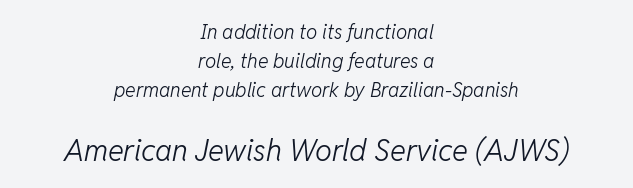
Q: Is the text bold? A: No.
Q: Is the text italic (slanted)? A: Yes, it leans right by about 11 degrees.
Q: Is the text underlined? A: No.
Q: How is the paragraph aligned? A: Centered.
Q: Is the spacing between letters normal or unusually wide? A: Normal.
Q: Is the spacing between lines tight, normal or loose? A: Normal.
Q: Which block of text is set in a larger size, the first (top) or the second (bottom)? A: The second (bottom) one.
Q: Width (condensed, normal, or wide)? A: Normal.
Q: Stroke contrast? A: Low.
Q: x-height? A: Medium.
Q: Monospaced? A: No.
